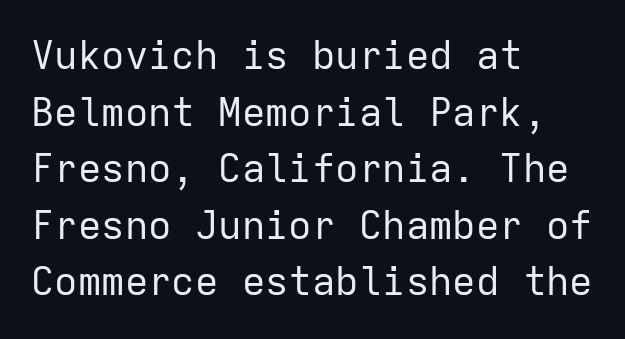
Q: Is the text bold? A: No.
Q: Is the text italic (slanted)? A: No, it is upright.
Q: Is the typeface a serif or a sans-serif typeface? A: Sans-serif.
Q: Is the text underlined? A: No.
Q: How is the paragraph aligned? A: Left-aligned.
Q: Is the spacing between letters normal or unusually wide? A: Normal.
Q: Is the spacing between lines tight, normal or loose? A: Normal.
Q: Width (condensed, normal, or wide)? A: Normal.
Q: Stroke contrast? A: Low.
Q: x-height? A: Medium.
Q: Monospaced? A: Yes.
